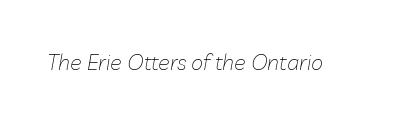
Descenders hang freely into open space. The axis of the letterforms is tilted away from vertical. Observe the ordinary spacing: letters are neighbours, not strangers. These glyphs show unthickened strokes, regular width or finer.
